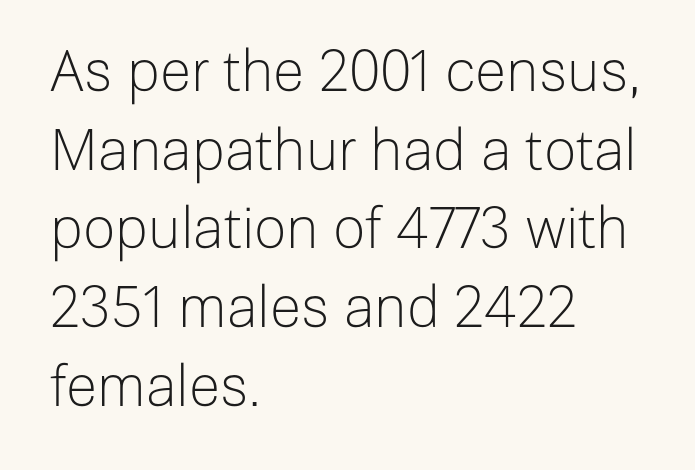
{"serif": "no", "italic": "no", "bold": "no", "weight": "light", "width": "normal", "stroke_contrast": "low", "x_height": "medium", "monospaced": "no", "underline": "no", "align": "left", "line_spacing": "normal", "line_spacing_ratio": 1.38, "letter_spacing": "normal", "letter_spacing_em": 0.0, "glyph_px": 57}
